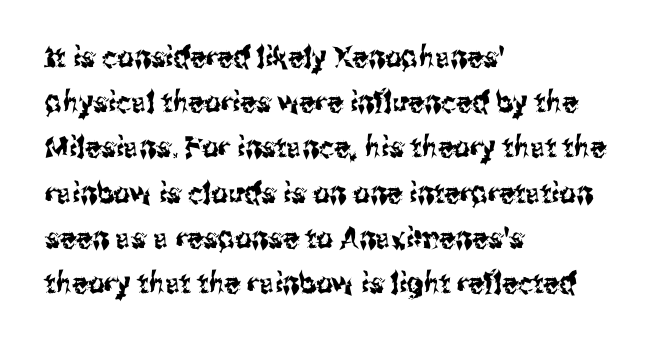
Q: Is the text italic (slanted)? A: No, it is upright.
Q: Is the typeface a serif or a sans-serif typeface? A: Sans-serif.
Q: Is the text underlined? A: No.
Q: How is the paragraph aligned? A: Left-aligned.
Q: Is the spacing between letters normal or unusually wide? A: Normal.
Q: Is the spacing between lines tight, normal or loose? A: Normal.
Q: Width (condensed, normal, or wide)? A: Condensed.
Q: Stroke contrast? A: Medium.
Q: x-height? A: Medium.
Q: Monospaced? A: No.
